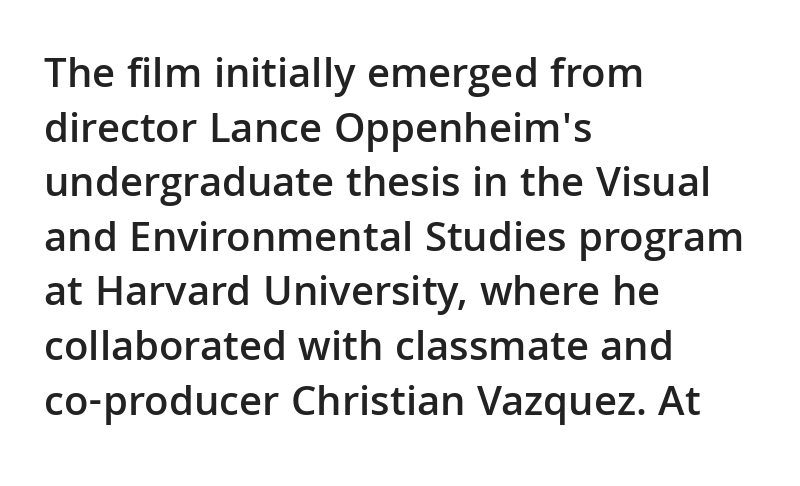
Typesetter's note: demi weight, one step under bold. A clean baseline with only descenders dipping below it. Examine the stroke ends and you'll find no serifs. This rendering leaves character spacing at its baseline value. Every stem runs plumb, perpendicular to the baseline. These lines are rendered in a variable-pitch font.
